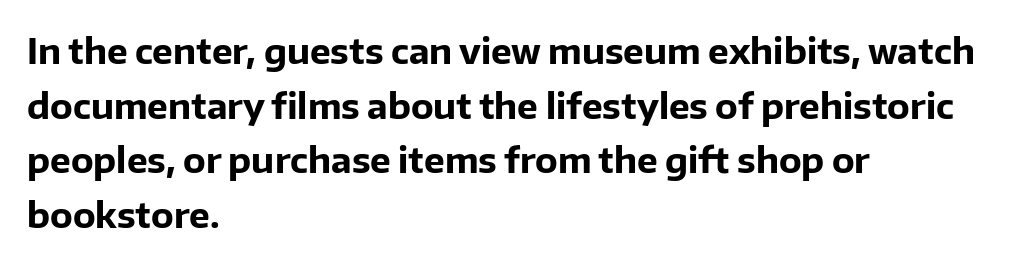
Students, this is bold: see how much ink each stroke carries. Type style note: lacks serifs. Quick note: interline space is typical. Just letters on the line, the space beneath them empty. Between one letter and the next there's only the usual sliver of space. This sample has the flowing, uneven cadence of proportional lettering.
